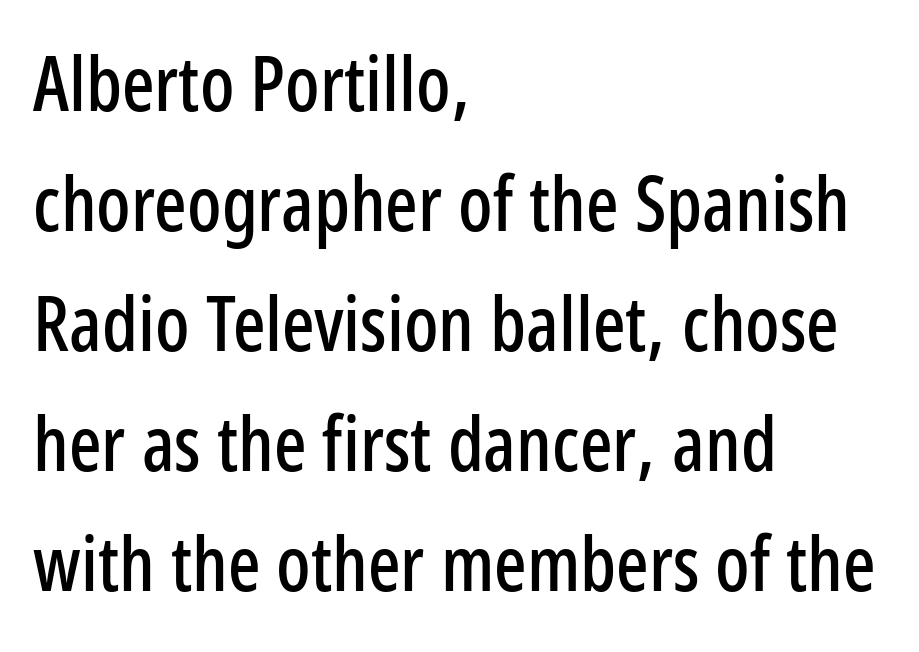
The image shows 76 px condensed sans-serif type, upright; set left-aligned, normal line spacing (1.58x), normal letter spacing, not underlined; low stroke contrast and a medium x-height.
